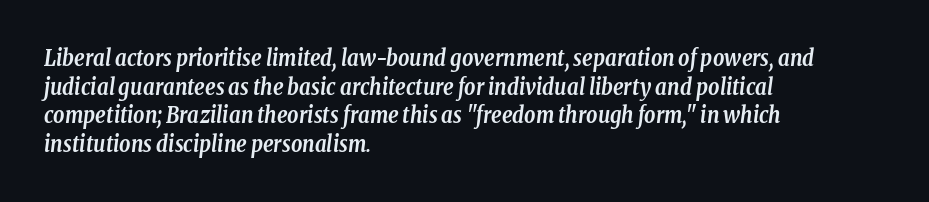
Q: Is the text bold? A: Yes.
Q: Is the text italic (slanted)? A: Yes, it leans right by about 8 degrees.
Q: Is the text underlined? A: No.
Q: How is the paragraph aligned? A: Left-aligned.
Q: Is the spacing between letters normal or unusually wide? A: Normal.
Q: Is the spacing between lines tight, normal or loose? A: Normal.
